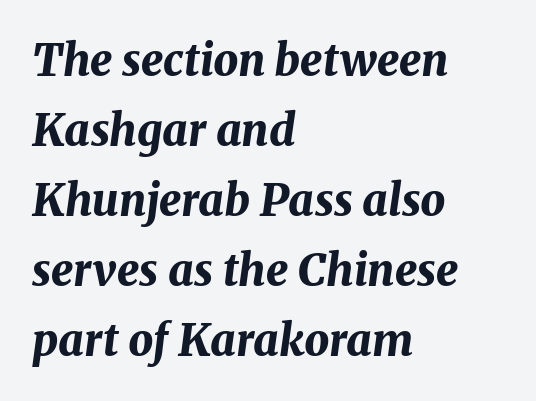
{"italic": "yes", "lean": "right", "slant_degrees": 8, "bold": "yes", "weight": "bold", "width": "normal", "stroke_contrast": "medium", "x_height": "medium", "monospaced": "no", "underline": "no", "align": "left", "line_spacing": "normal", "line_spacing_ratio": 1.59, "letter_spacing": "normal", "letter_spacing_em": 0.0, "glyph_px": 44}
